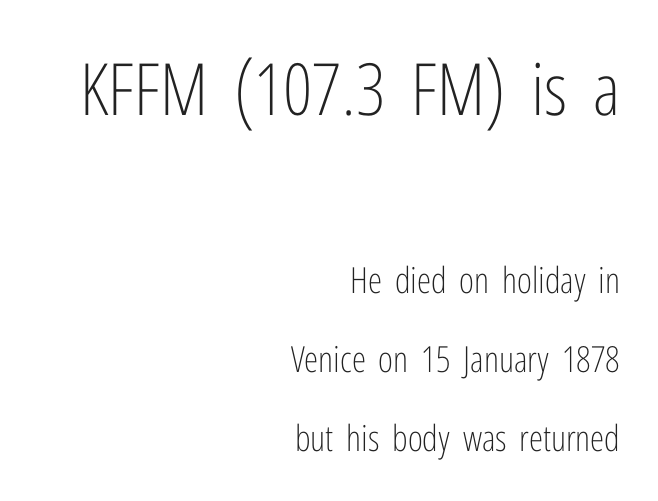
The image shows 72 px light, condensed sans-serif type, upright; set right-aligned, loose line spacing (2.2x), normal letter spacing, not underlined; the first (top) block is 2.0x larger; low stroke contrast and a medium x-height.
